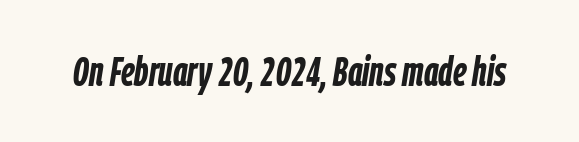
{"italic": "yes", "lean": "right", "slant_degrees": 9, "bold": "yes", "weight": "semibold", "width": "condensed", "stroke_contrast": "low", "x_height": "medium", "monospaced": "no", "underline": "no", "letter_spacing": "normal", "letter_spacing_em": 0.0, "glyph_px": 41}
